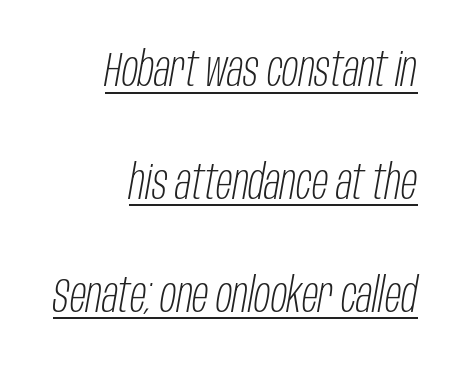
The image shows 48 px light, condensed type, italic (leaning right); set right-aligned, loose line spacing (2.35x), normal letter spacing, underlined; low stroke contrast and a large x-height.
